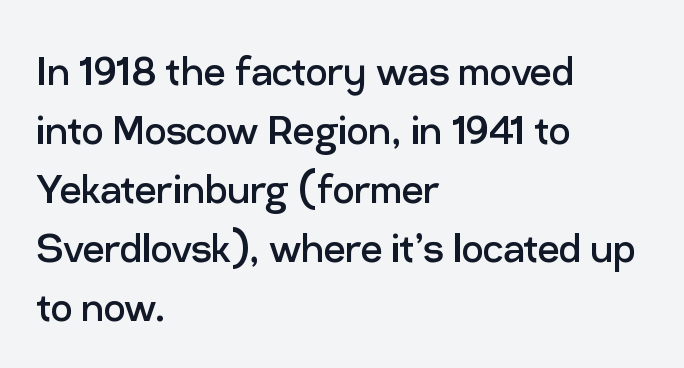
Q: Is the text bold? A: No.
Q: Is the text italic (slanted)? A: No, it is upright.
Q: Is the typeface a serif or a sans-serif typeface? A: Sans-serif.
Q: Is the text underlined? A: No.
Q: How is the paragraph aligned? A: Left-aligned.
Q: Is the spacing between letters normal or unusually wide? A: Normal.
Q: Width (condensed, normal, or wide)? A: Normal.
Q: Stroke contrast? A: Low.
Q: x-height? A: Medium.
Q: Monospaced? A: No.
